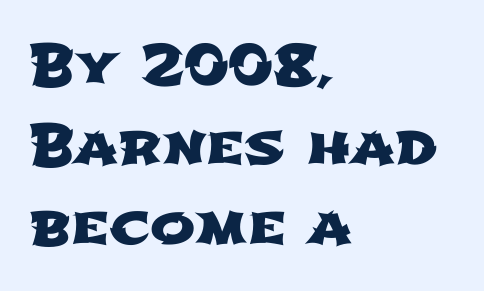
Any mark beneath the type? The region is blank. Glyph-to-glyph distance matches everyday printed text. Notice how the passage keeps a crisp vertical edge on the left only. Looks like regular typesetting: each glyph gets only the width it needs. Serifs: no, the terminals of the letterforms are clean.
